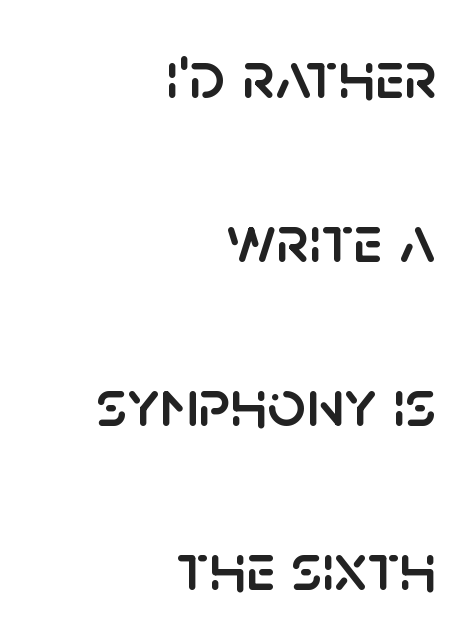
{"serif": "no", "italic": "no", "width": "normal", "stroke_contrast": "low", "x_height": "large", "monospaced": "no", "underline": "no", "align": "right", "line_spacing": "loose", "line_spacing_ratio": 2.45, "letter_spacing": "normal", "letter_spacing_em": 0.0, "glyph_px": 67}
